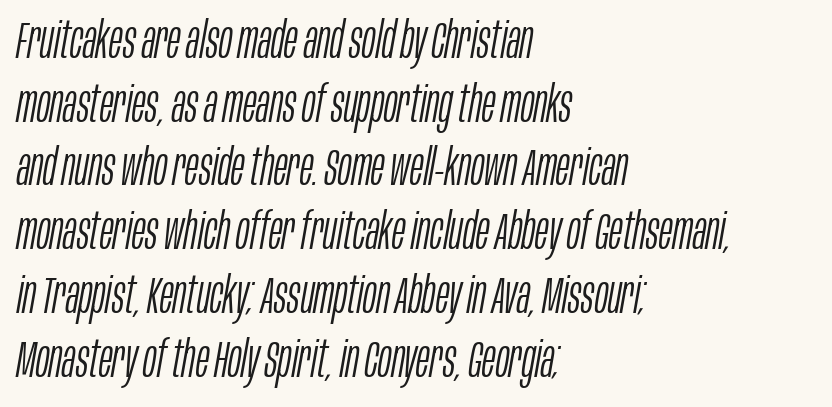
This is oblique type, the kind used for emphasis or titles. The line texture is even and compact thanks to regular tracking. This sample is left-justified, so line endings fall wherever the words run out. The letters advance in unequal steps, a hallmark of proportional type. Stems here are at most as thick as an everyday book face. A bare baseline throughout the passage.
